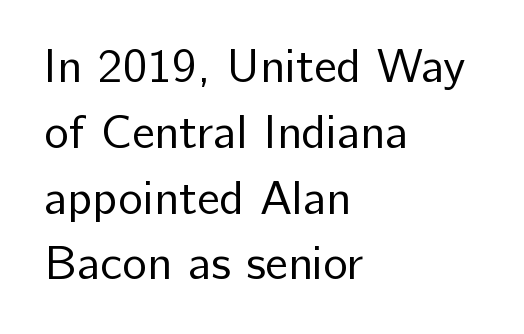
{"serif": "no", "italic": "no", "bold": "no", "weight": "regular", "width": "normal", "stroke_contrast": "low", "x_height": "medium", "monospaced": "no", "underline": "no", "align": "left", "line_spacing": "normal", "line_spacing_ratio": 1.4, "letter_spacing": "normal", "letter_spacing_em": 0.0, "glyph_px": 47}
